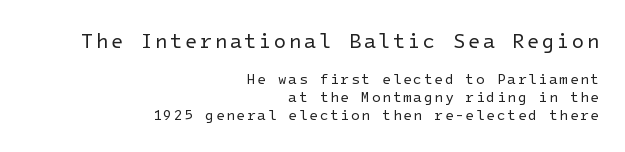
{"italic": "no", "bold": "no", "underline": "no", "align": "right", "line_spacing": "normal", "line_spacing_ratio": 1.3, "larger_block": "first", "size_ratio": 1.43, "glyph_px": 20}
